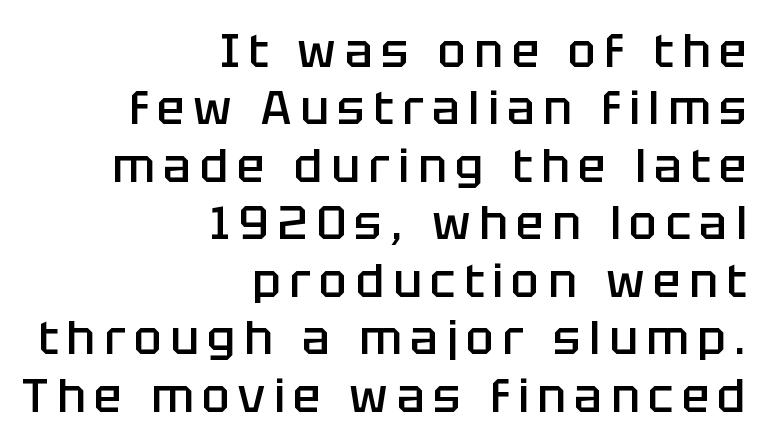
The image shows 46 px semibold sans-serif type, upright; set right-aligned, normal line spacing (1.25x), not underlined; low stroke contrast and a large x-height.
